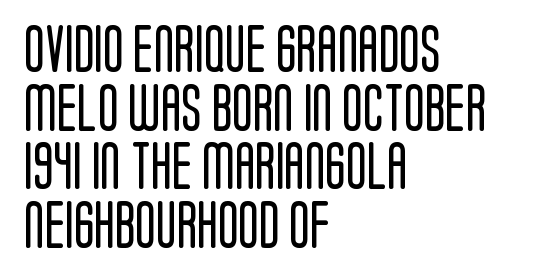
Q: Is the text bold? A: No.
Q: Is the text italic (slanted)? A: No, it is upright.
Q: Is the typeface a serif or a sans-serif typeface? A: Sans-serif.
Q: Is the text underlined? A: No.
Q: How is the paragraph aligned? A: Left-aligned.
Q: Is the spacing between letters normal or unusually wide? A: Normal.
Q: Width (condensed, normal, or wide)? A: Condensed.
Q: Stroke contrast? A: Low.
Q: x-height? A: Large.
Q: Monospaced? A: No.
